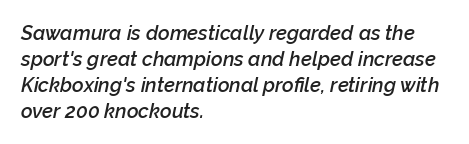
Q: Is the text bold? A: Semi-bold.
Q: Is the text italic (slanted)? A: Yes, it leans right by about 12 degrees.
Q: Is the text underlined? A: No.
Q: How is the paragraph aligned? A: Left-aligned.
Q: Is the spacing between letters normal or unusually wide? A: Normal.
Q: Is the spacing between lines tight, normal or loose? A: Normal.
